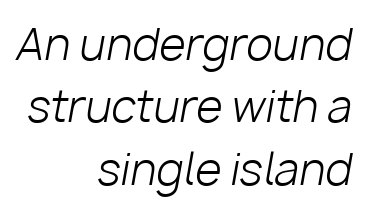
Q: Is the text bold? A: No.
Q: Is the text italic (slanted)? A: Yes, it leans right by about 10 degrees.
Q: Is the text underlined? A: No.
Q: How is the paragraph aligned? A: Right-aligned.
Q: Is the spacing between letters normal or unusually wide? A: Normal.
Q: Is the spacing between lines tight, normal or loose? A: Normal.
Q: Width (condensed, normal, or wide)? A: Normal.
Q: Stroke contrast? A: Low.
Q: x-height? A: Medium.
Q: Monospaced? A: No.
